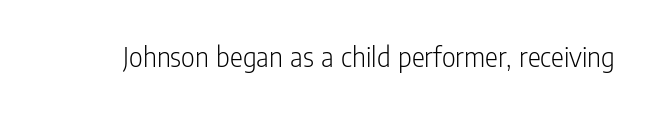
{"serif": "no", "italic": "no", "bold": "no", "weight": "light", "width": "condensed", "stroke_contrast": "low", "x_height": "medium", "monospaced": "no", "underline": "no", "letter_spacing": "normal", "letter_spacing_em": 0.0, "glyph_px": 30}
